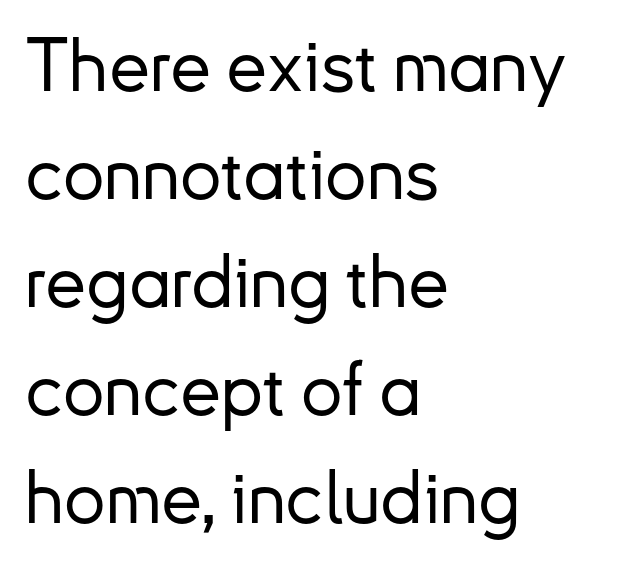
Q: Is the text italic (slanted)? A: No, it is upright.
Q: Is the typeface a serif or a sans-serif typeface? A: Sans-serif.
Q: Is the text underlined? A: No.
Q: How is the paragraph aligned? A: Left-aligned.
Q: Is the spacing between letters normal or unusually wide? A: Normal.
Q: Is the spacing between lines tight, normal or loose? A: Normal.
Q: Width (condensed, normal, or wide)? A: Normal.
Q: Stroke contrast? A: Low.
Q: x-height? A: Small.
Q: Monospaced? A: No.
